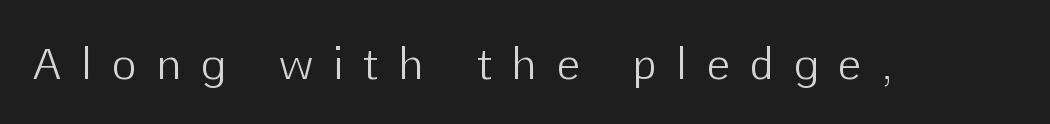
To sum up the face: it is a sans, with no serifs. Each word looks stretched out because of the extra space between its letters. Nothing heavy about these letters — not bold at all. Just letters on the line, the space beneath them empty.
